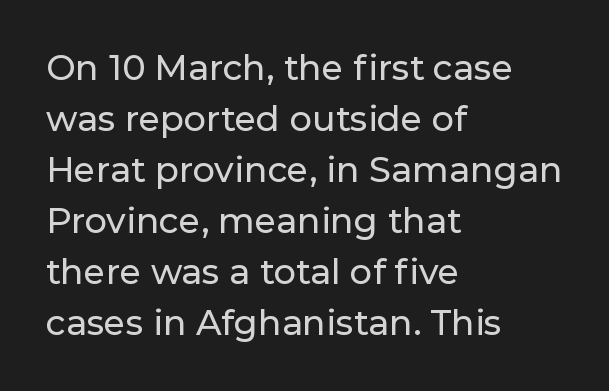
Q: Is the text italic (slanted)? A: No, it is upright.
Q: Is the typeface a serif or a sans-serif typeface? A: Sans-serif.
Q: Is the text underlined? A: No.
Q: How is the paragraph aligned? A: Left-aligned.
Q: Is the spacing between letters normal or unusually wide? A: Normal.
Q: Is the spacing between lines tight, normal or loose? A: Normal.
Q: Width (condensed, normal, or wide)? A: Normal.
Q: Stroke contrast? A: Low.
Q: x-height? A: Medium.
Q: Monospaced? A: No.
